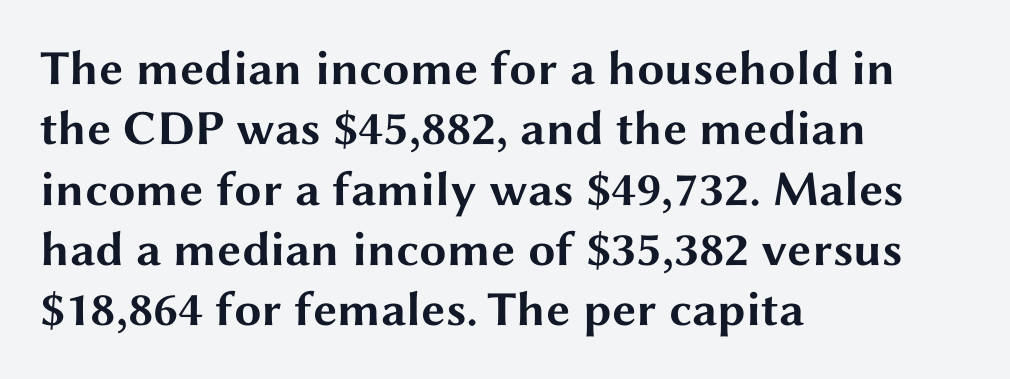
{"serif": "no", "italic": "no", "bold": "yes", "weight": "bold", "width": "wide", "stroke_contrast": "medium", "x_height": "medium", "monospaced": "no", "underline": "no", "align": "left", "line_spacing_ratio": 1.23, "letter_spacing": "normal", "letter_spacing_em": 0.0, "glyph_px": 49}
